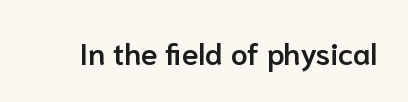
Strokes here are thickened, but only to semibold level. The words here are not underlined. The letters sit at their default tracking, neither squeezed nor spread. Note the varied advance widths — an 'i' is clearly narrower than an 'm'.
